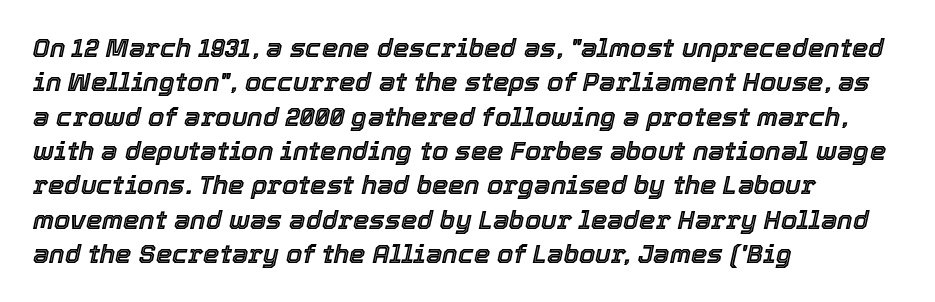
{"italic": "yes", "lean": "right", "slant_degrees": 12, "underline": "no", "align": "left", "line_spacing": "normal", "line_spacing_ratio": 1.32, "letter_spacing": "normal", "letter_spacing_em": 0.0, "glyph_px": 26}
